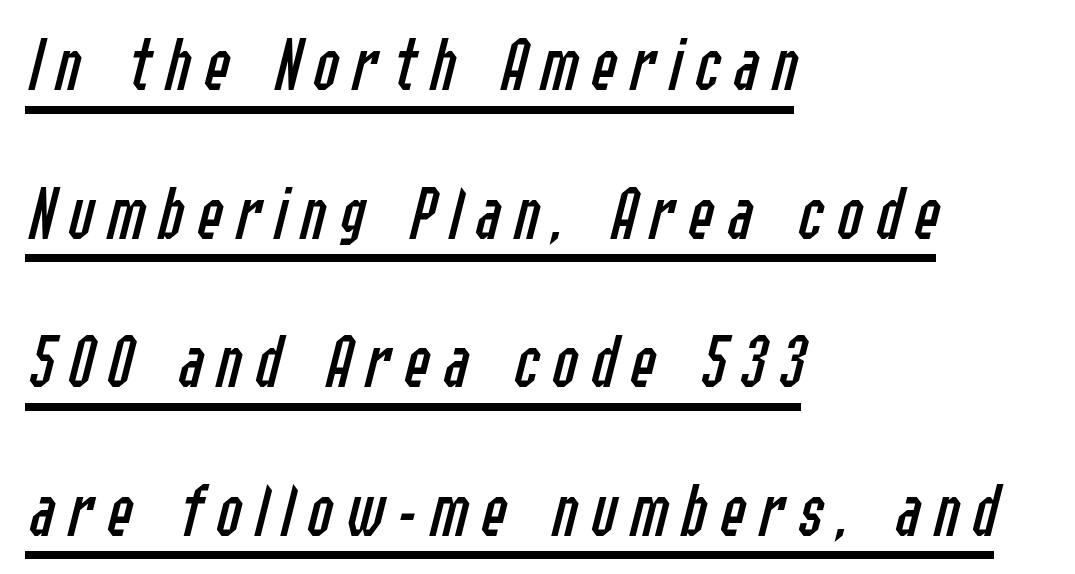
{"italic": "yes", "lean": "right", "slant_degrees": 14, "bold": "no", "weight": "regular", "width": "condensed", "stroke_contrast": "low", "x_height": "medium", "monospaced": "no", "underline": "yes", "align": "left", "line_spacing": "loose", "line_spacing_ratio": 1.93, "glyph_px": 77}
